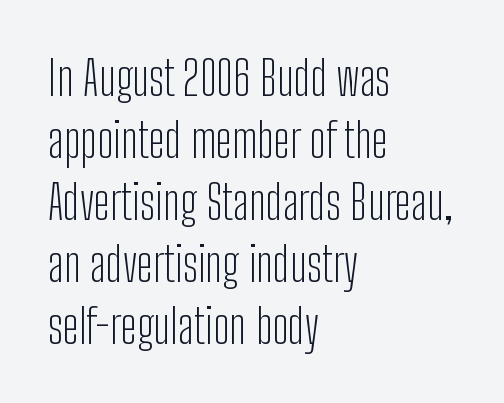
{"serif": "no", "italic": "no", "bold": "no", "weight": "light", "width": "condensed", "stroke_contrast": "low", "x_height": "medium", "monospaced": "no", "underline": "no", "align": "left", "line_spacing": "normal", "line_spacing_ratio": 1.29, "letter_spacing": "normal", "letter_spacing_em": 0.0, "glyph_px": 48}
